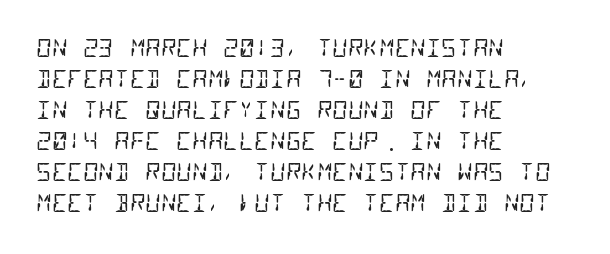
Descenders hang freely into open space. Weight: regular or lighter. One glance says typical: line gaps are just what's usual. You could call the tracking neutral — neither tight nor loose. If you drew a ruler down the left edge, every line would touch it.
